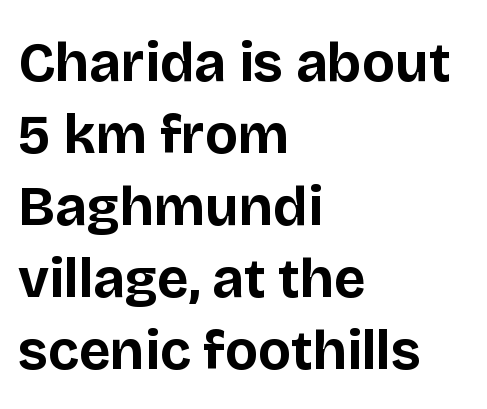
Baseline-to-baseline distance is the conventional proportion of letter height. A sans-serif font was chosen for this passage. The strokes are fattened all the way to bold. Rendered with straight, roman letterforms. The passage is arranged the way most books set body copy — flush left.
